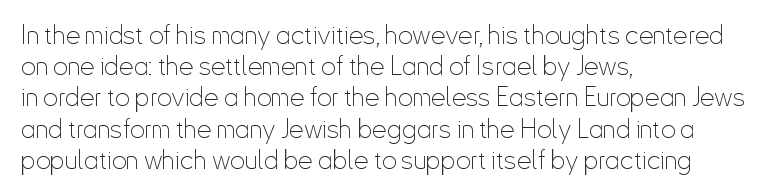
Q: Is the text bold? A: No.
Q: Is the text italic (slanted)? A: No, it is upright.
Q: Is the text underlined? A: No.
Q: How is the paragraph aligned? A: Left-aligned.
Q: Is the spacing between letters normal or unusually wide? A: Normal.
